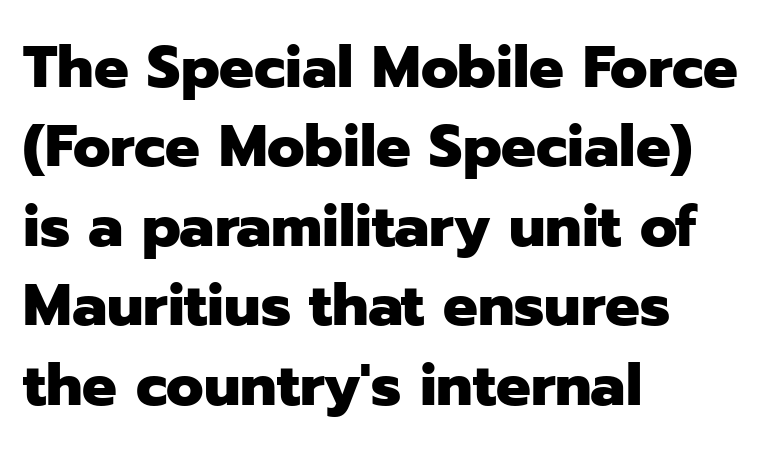
This sample keeps an unexceptional amount of space between lines. Students, note that the glyphs here touch the page at normal intervals. Style check: upright. The rendering uses natural spacing where letterforms have individual widths. As a designer I'd log this as weight 700, bold.
